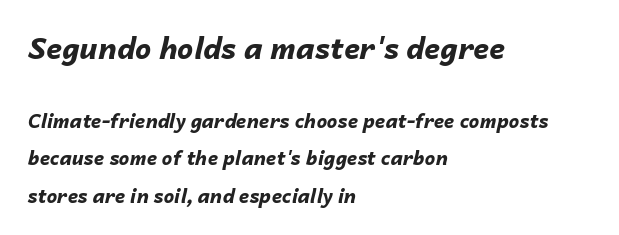
Weight check: bold — yes, fully. The letters are slanted; this is an italic face. The paragraph has a hard left edge and a soft right edge. The gap between lines stays unmarked.
